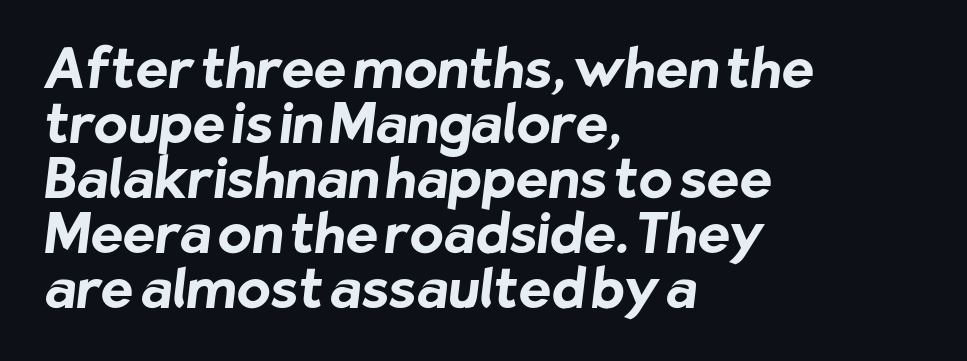
The image shows 55 px bold sans-serif type; set left-aligned, tight line spacing (1.0x), normal letter spacing, not underlined; low stroke contrast and a medium x-height.
